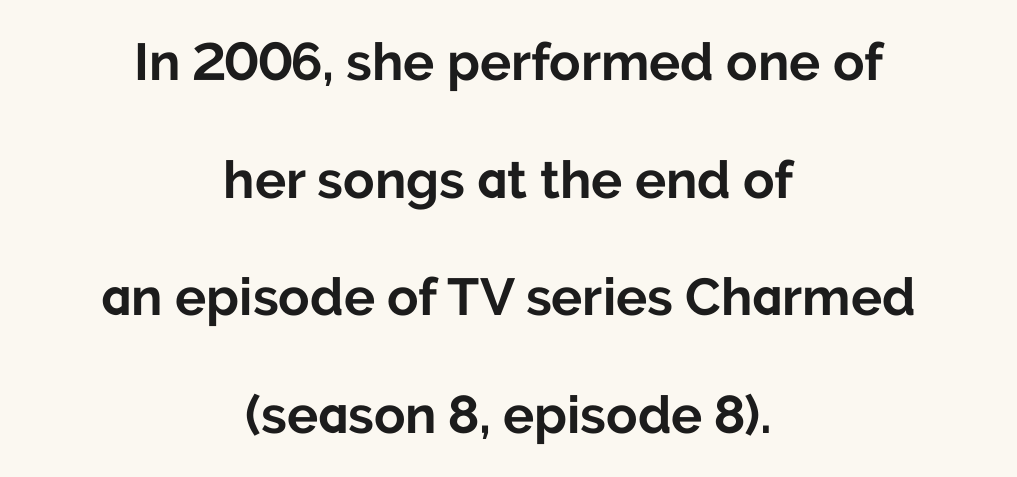
Q: Is the text bold? A: Yes.
Q: Is the text italic (slanted)? A: No, it is upright.
Q: Is the typeface a serif or a sans-serif typeface? A: Sans-serif.
Q: Is the text underlined? A: No.
Q: How is the paragraph aligned? A: Centered.
Q: Is the spacing between letters normal or unusually wide? A: Normal.
Q: Is the spacing between lines tight, normal or loose? A: Loose.
Q: Width (condensed, normal, or wide)? A: Normal.
Q: Stroke contrast? A: Low.
Q: x-height? A: Medium.
Q: Monospaced? A: No.
